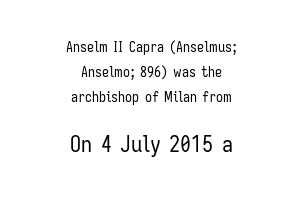
Q: Is the text bold? A: No.
Q: Is the text italic (slanted)? A: No, it is upright.
Q: Is the text underlined? A: No.
Q: How is the paragraph aligned? A: Centered.
Q: Is the spacing between letters normal or unusually wide? A: Normal.
Q: Which block of text is set in a larger size, the first (top) or the second (bottom)? A: The second (bottom) one.
